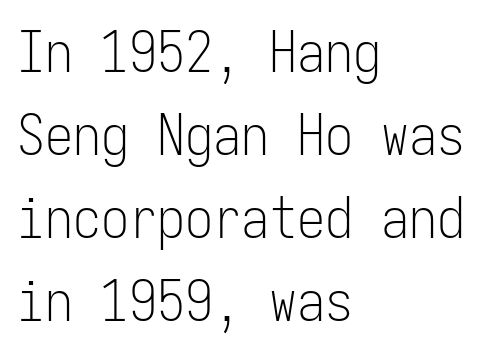
{"serif": "no", "italic": "no", "bold": "no", "weight": "light", "width": "condensed", "stroke_contrast": "low", "x_height": "medium", "monospaced": "yes", "underline": "no", "align": "left", "line_spacing": "normal", "line_spacing_ratio": 1.48, "letter_spacing": "normal", "letter_spacing_em": 0.0, "glyph_px": 56}
